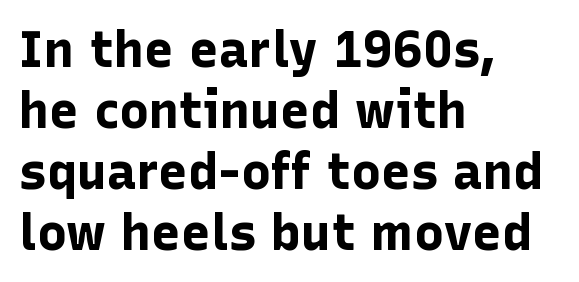
Beneath every word, the page is bare. Look at the bottom of the vertical strokes: they stop flat, with no serifs. The typography opts for an upright posture over an oblique one. Note the varied advance widths — an 'i' is clearly narrower than an 'm'. In CSS terms this would be text-align: left.
